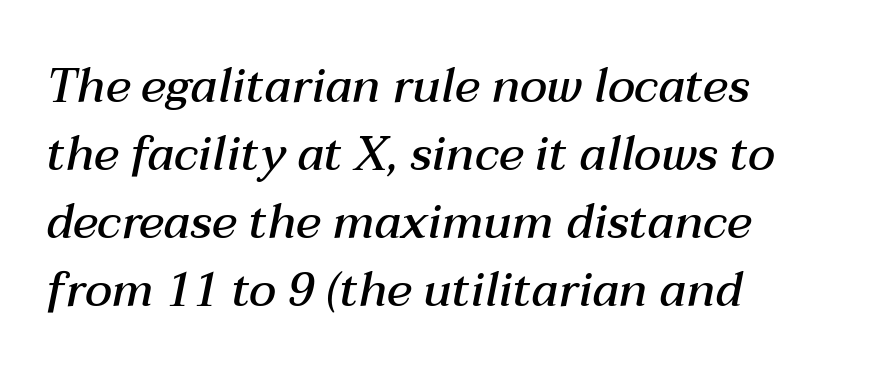
The vertical gap from one line to the next is medium. Every letter is mildly thick-stroked: semibold rather than bold. The words here are not underlined. The rendering uses natural spacing where letterforms have individual widths. A student would call this left alignment; a typographer would say flush left, rag right. The line texture is even and compact thanks to regular tracking.
